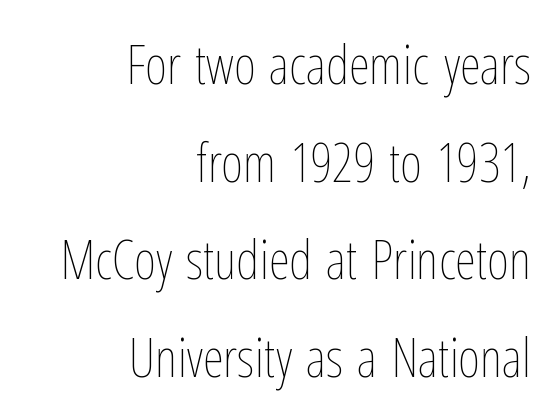
Q: Is the text bold? A: No.
Q: Is the text italic (slanted)? A: No, it is upright.
Q: Is the text underlined? A: No.
Q: How is the paragraph aligned? A: Right-aligned.
Q: Is the spacing between letters normal or unusually wide? A: Normal.
Q: Width (condensed, normal, or wide)? A: Condensed.
Q: Stroke contrast? A: Low.
Q: x-height? A: Medium.
Q: Monospaced? A: No.
